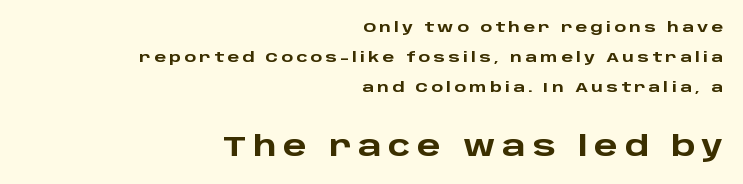
The image shows 28 px heavy, wide sans-serif type, upright; set right-aligned, loose line spacing (2.16x), unusually wide letter spacing (+0.23 em), not underlined; the second (bottom) block is 2.0x larger; low stroke contrast and a large x-height.
